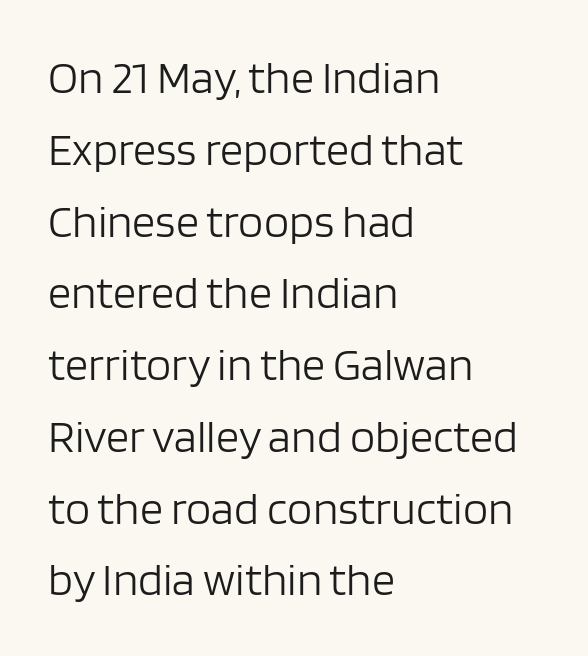
The image shows 46 px light sans-serif type, upright; set left-aligned, normal line spacing (1.56x), normal letter spacing, not underlined; low stroke contrast and a large x-height.
